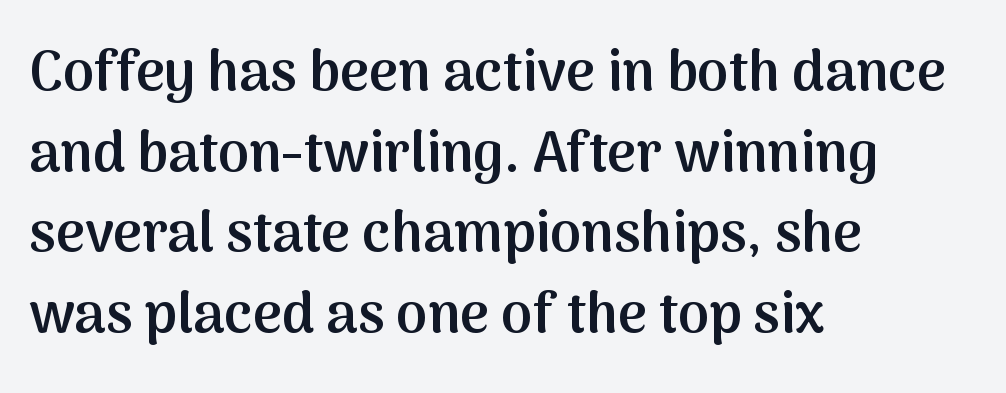
The image shows 56 px semibold sans-serif type, upright; set left-aligned, normal line spacing (1.44x), normal letter spacing, not underlined; medium stroke contrast and a medium x-height.
